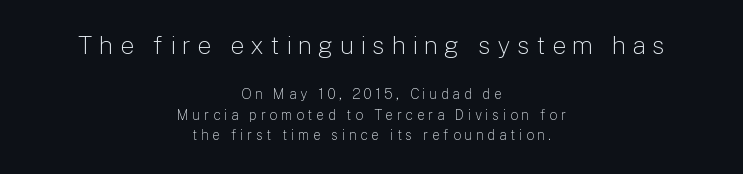
The image shows 25 px text type, upright; set centered, normal line spacing (1.46x), unusually wide letter spacing (+0.25 em), not underlined; the first (top) block is 1.79x larger.
